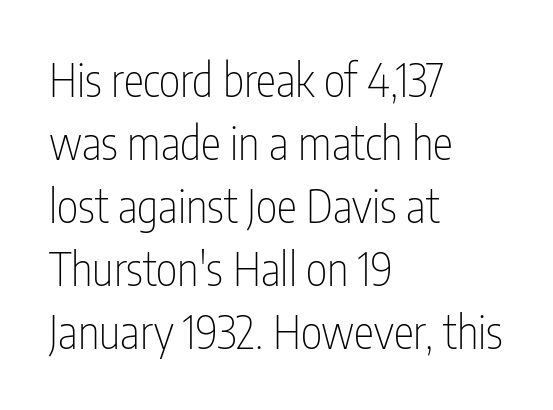
The image shows 46 px thin, condensed sans-serif type, upright; set left-aligned, normal line spacing (1.37x), normal letter spacing, not underlined; low stroke contrast and a medium x-height.
